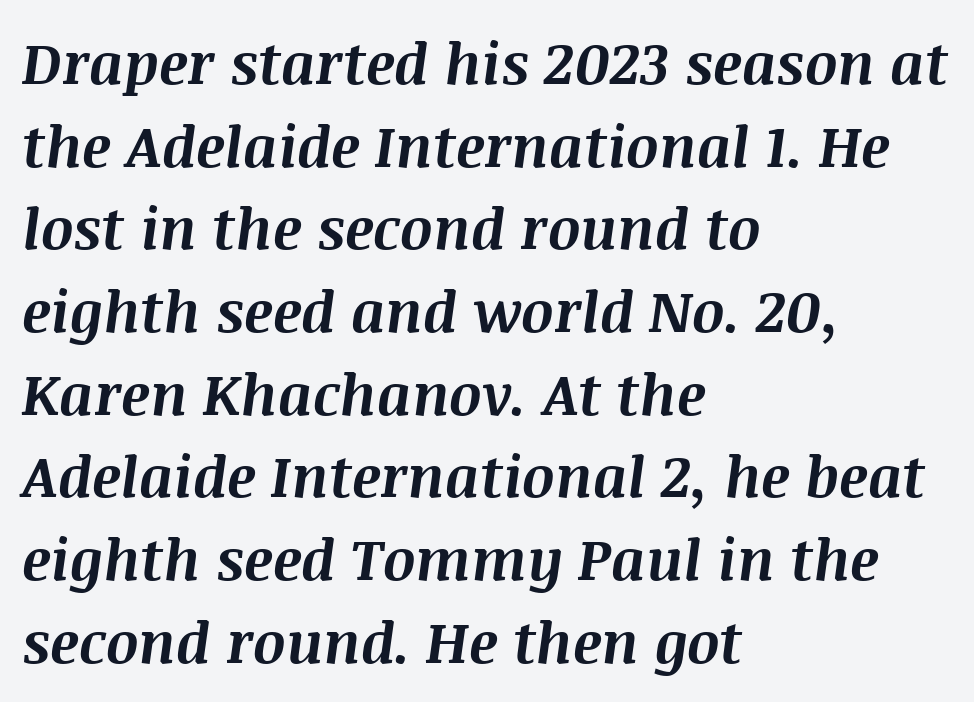
Q: Is the text bold? A: Yes.
Q: Is the text italic (slanted)? A: Yes, it leans right by about 8 degrees.
Q: Is the text underlined? A: No.
Q: How is the paragraph aligned? A: Left-aligned.
Q: Is the spacing between letters normal or unusually wide? A: Normal.
Q: Is the spacing between lines tight, normal or loose? A: Normal.
Q: Width (condensed, normal, or wide)? A: Normal.
Q: Stroke contrast? A: Medium.
Q: x-height? A: Large.
Q: Monospaced? A: No.
